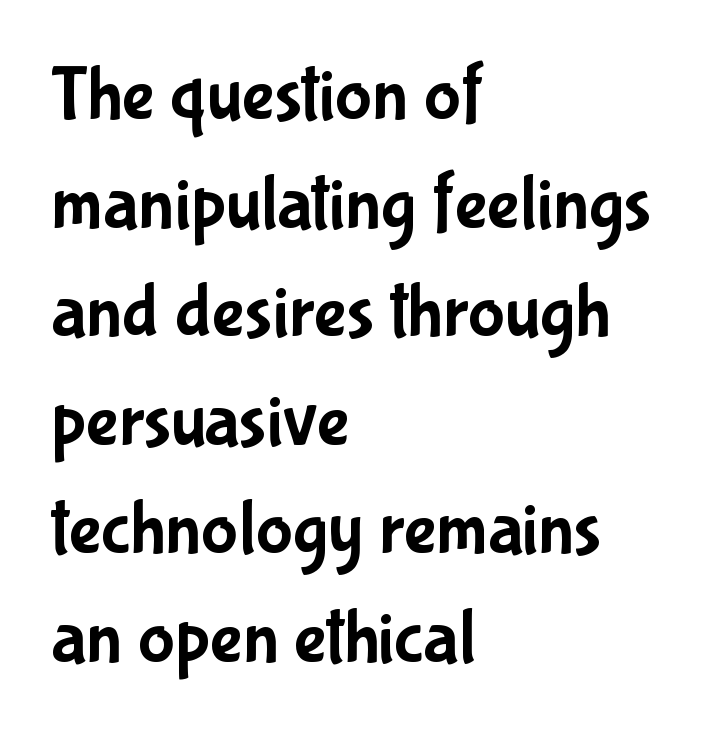
The image shows 77 px condensed sans-serif type, upright; set left-aligned, normal line spacing (1.41x), normal letter spacing, not underlined; low stroke contrast and a medium x-height.
